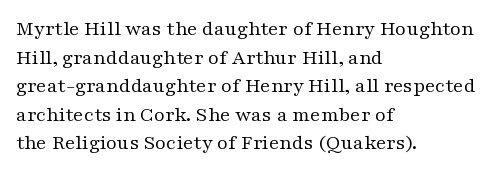
Q: Is the text bold? A: No.
Q: Is the text italic (slanted)? A: No, it is upright.
Q: Is the text underlined? A: No.
Q: How is the paragraph aligned? A: Left-aligned.
Q: Is the spacing between letters normal or unusually wide? A: Normal.
Q: Is the spacing between lines tight, normal or loose? A: Normal.
